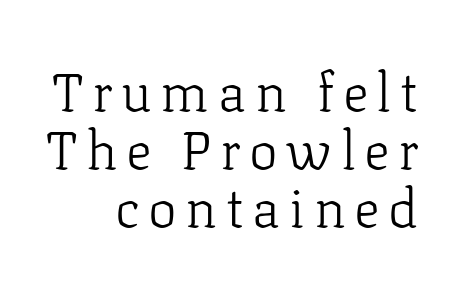
Serifs: yes, visible at the terminals of the letterforms. Do the letters lean? They stand straight. The typesetter chose a ragged-left arrangement here. Is this a fixed-width face? No — the glyphs have proportional, varying widths.
